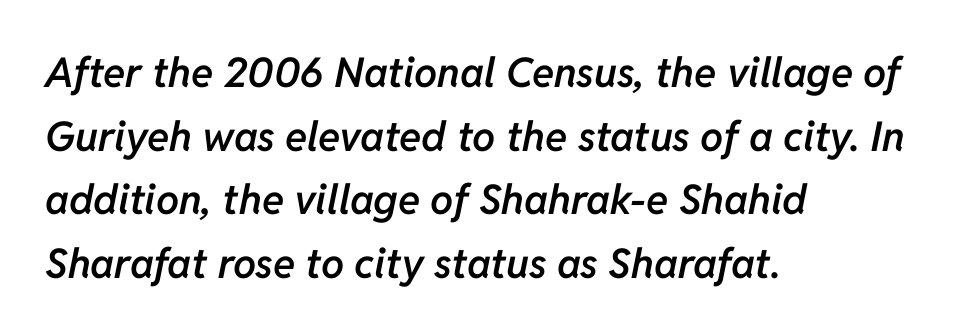
Q: Is the text bold? A: Semi-bold.
Q: Is the text italic (slanted)? A: Yes, it leans right by about 11 degrees.
Q: Is the text underlined? A: No.
Q: How is the paragraph aligned? A: Left-aligned.
Q: Is the spacing between letters normal or unusually wide? A: Normal.
Q: Is the spacing between lines tight, normal or loose? A: Normal.
Q: Width (condensed, normal, or wide)? A: Normal.
Q: Stroke contrast? A: Low.
Q: x-height? A: Medium.
Q: Monospaced? A: No.
